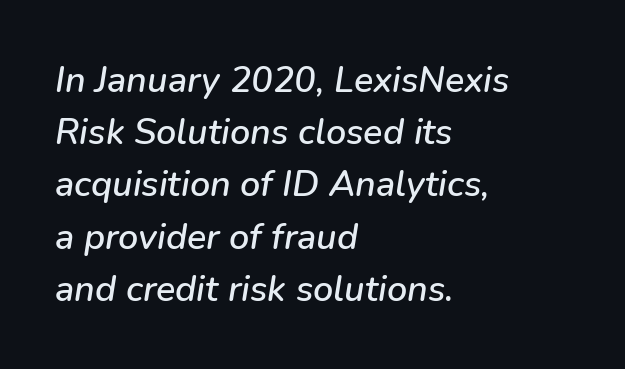
Q: Is the text italic (slanted)? A: Yes, it leans right by about 9 degrees.
Q: Is the text underlined? A: No.
Q: How is the paragraph aligned? A: Left-aligned.
Q: Is the spacing between letters normal or unusually wide? A: Normal.
Q: Is the spacing between lines tight, normal or loose? A: Normal.
Q: Width (condensed, normal, or wide)? A: Normal.
Q: Stroke contrast? A: Low.
Q: x-height? A: Medium.
Q: Monospaced? A: No.
